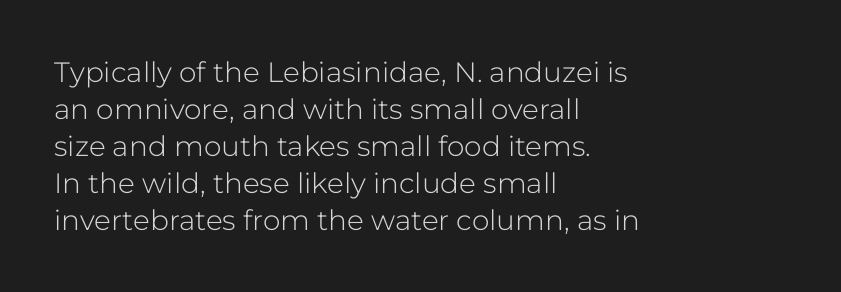
Descenders are the only things crossing below the line. The setting favours the left margin, as ordinary paragraphs usually do. The strokes are not fattened; the text isn't bold. Inter-character spacing is left at the font's built-in metrics.
